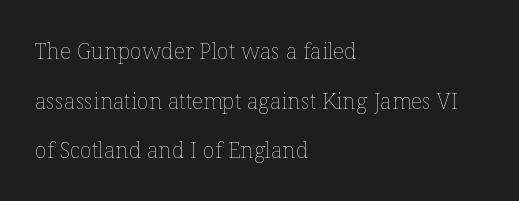
The image shows 22 px text type, upright; set left-aligned, loose line spacing (2.26x), normal letter spacing, not underlined.
